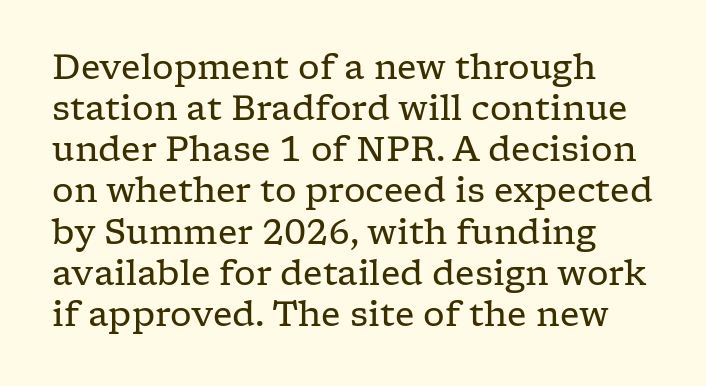
Q: Is the text bold? A: No.
Q: Is the text italic (slanted)? A: No, it is upright.
Q: Is the typeface a serif or a sans-serif typeface? A: Serif.
Q: Is the text underlined? A: No.
Q: Is the spacing between letters normal or unusually wide? A: Normal.
Q: Width (condensed, normal, or wide)? A: Wide.
Q: Stroke contrast? A: Low.
Q: x-height? A: Medium.
Q: Monospaced? A: No.
